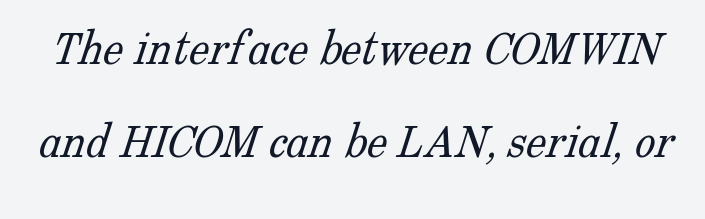
Any mark beneath the type? The region is blank. Do the characters align in a grid? No, the font is proportional. What kind of face is this? One with serifs. The gaps between neighbouring characters are ordinary and unremarkable.
